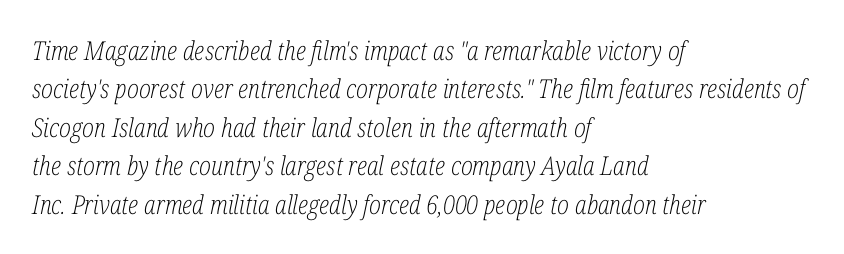
The image shows 26 px text type, italic (leaning right); set left-aligned, normal line spacing (1.48x), normal letter spacing, not underlined.
